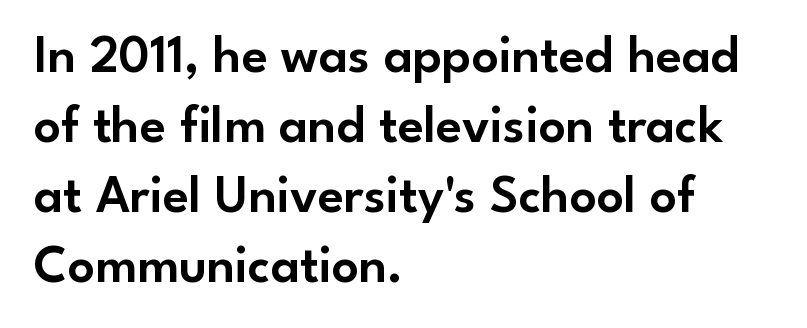
{"serif": "no", "italic": "no", "width": "normal", "stroke_contrast": "low", "x_height": "small", "monospaced": "no", "underline": "no", "align": "left", "line_spacing": "normal", "line_spacing_ratio": 1.32, "letter_spacing": "normal", "letter_spacing_em": 0.0, "glyph_px": 53}
